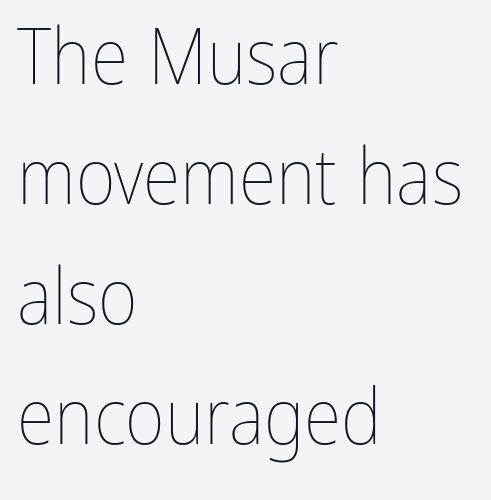
All the whitespace from short lines collects on the right. Students, note that the glyphs here touch the page at normal intervals. The designer left line spacing at the default. The weight would be labelled regular, book, light, or lighter still. This sample has the flowing, uneven cadence of proportional lettering.
